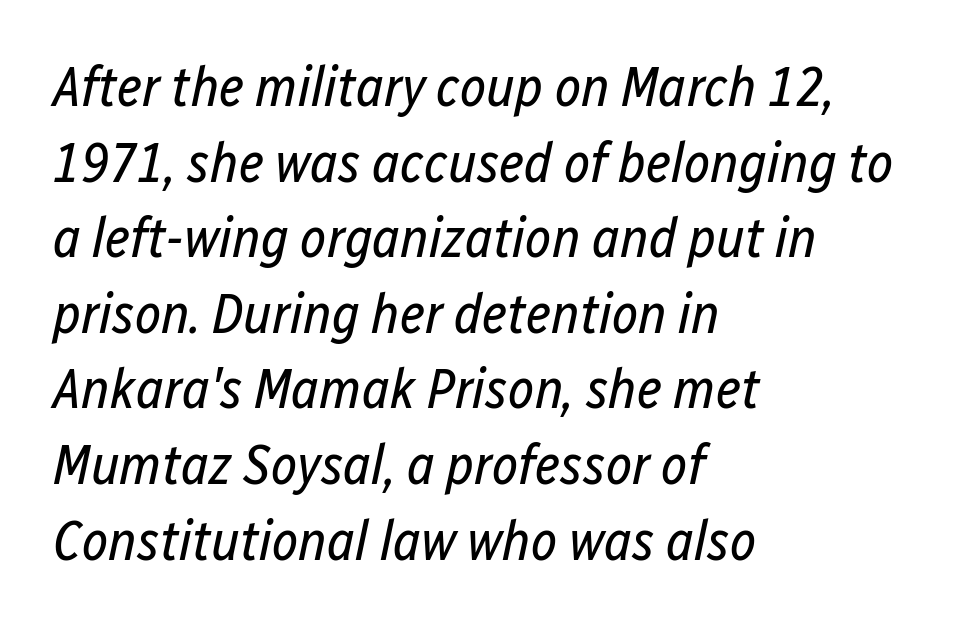
Do the characters align in a grid? No, the font is proportional. Ink coverage per letter is moderate at most. What stands out about the letter spacing? Nothing — it is the standard amount. Honestly, the row spacing looks completely unremarkable.
